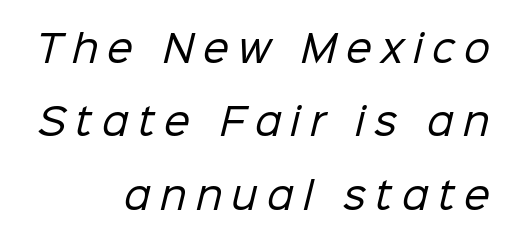
The face used here is proportionally spaced, like ordinary book or web type. The space directly below the letters is spotless. Here the glyphs are tracked loosely, breaking word shapes into spaced letters. Leftover space on each line is placed entirely before the opening word. Stem width sits at or under what a default text font uses. Is this a sans? Yes — the strokes have no serifs.
